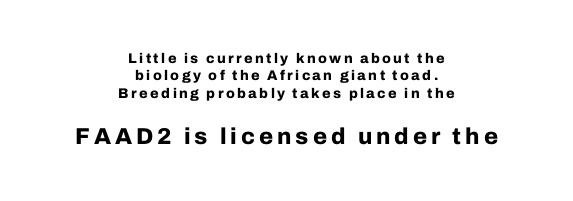
The image shows 23 px bold type, upright; set centered, normal line spacing (1.25x), not underlined; the second (bottom) block is 1.64x larger.
